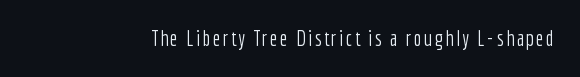
Q: Is the text bold? A: No.
Q: Is the text italic (slanted)? A: No, it is upright.
Q: Is the text underlined? A: No.
